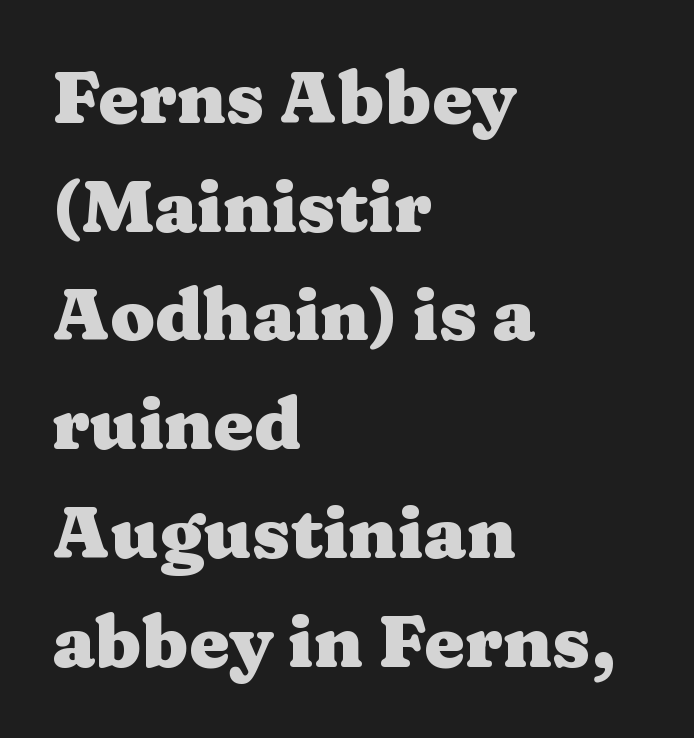
{"serif": "yes", "italic": "no", "bold": "yes", "weight": "heavy", "width": "wide", "stroke_contrast": "medium", "x_height": "medium", "monospaced": "no", "underline": "no", "align": "left", "line_spacing": "normal", "line_spacing_ratio": 1.51, "letter_spacing": "normal", "letter_spacing_em": 0.0, "glyph_px": 72}
